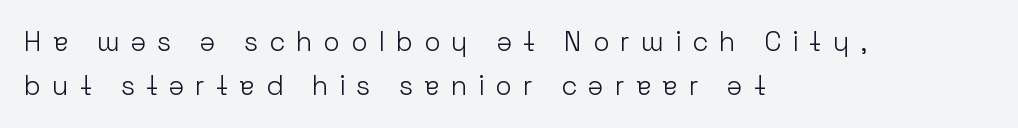
Q: Is the text bold? A: No.
Q: Is the text italic (slanted)? A: No, it is upright.
Q: Is the text underlined? A: No.
Q: How is the paragraph aligned? A: Left-aligned.
Q: Is the spacing between letters normal or unusually wide? A: Unusually wide.
Q: Is the spacing between lines tight, normal or loose? A: Normal.
